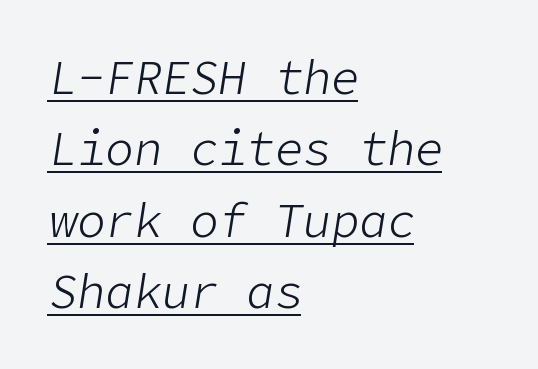
The image shows 47 px light type, italic (leaning right); set left-aligned, normal line spacing (1.52x), normal letter spacing, underlined; low stroke contrast and a medium x-height.
